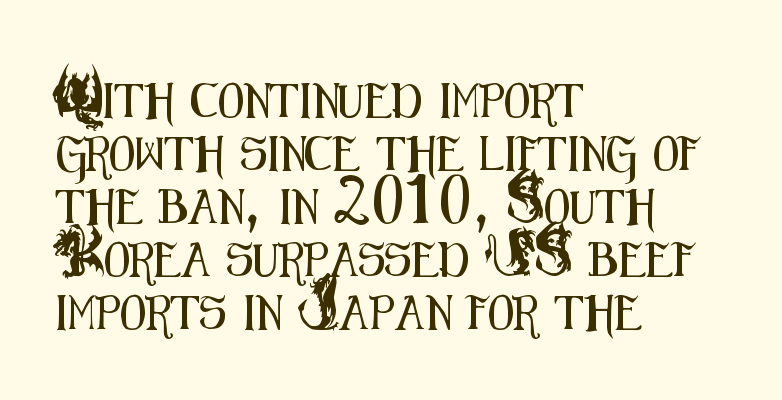
The image shows 34 px condensed sans-serif type, upright; set left-aligned, normal line spacing (1.56x), normal letter spacing, not underlined; medium stroke contrast and a small x-height.
